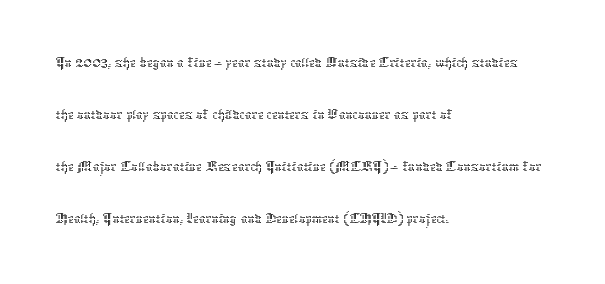
Q: Is the text bold? A: No.
Q: Is the text italic (slanted)? A: No, it is upright.
Q: Is the text underlined? A: No.
Q: How is the paragraph aligned? A: Left-aligned.
Q: Is the spacing between letters normal or unusually wide? A: Normal.
Q: Is the spacing between lines tight, normal or loose? A: Normal.
Q: Width (condensed, normal, or wide)? A: Normal.
Q: Stroke contrast? A: Low.
Q: x-height? A: Medium.
Q: Monospaced? A: No.
